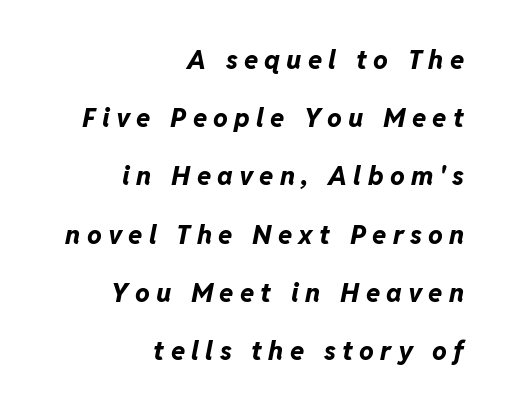
{"italic": "yes", "lean": "right", "slant_degrees": 11, "bold": "yes", "underline": "no", "align": "right", "line_spacing": "loose", "line_spacing_ratio": 2.24, "letter_spacing": "wide", "letter_spacing_em": 0.24, "glyph_px": 26}
